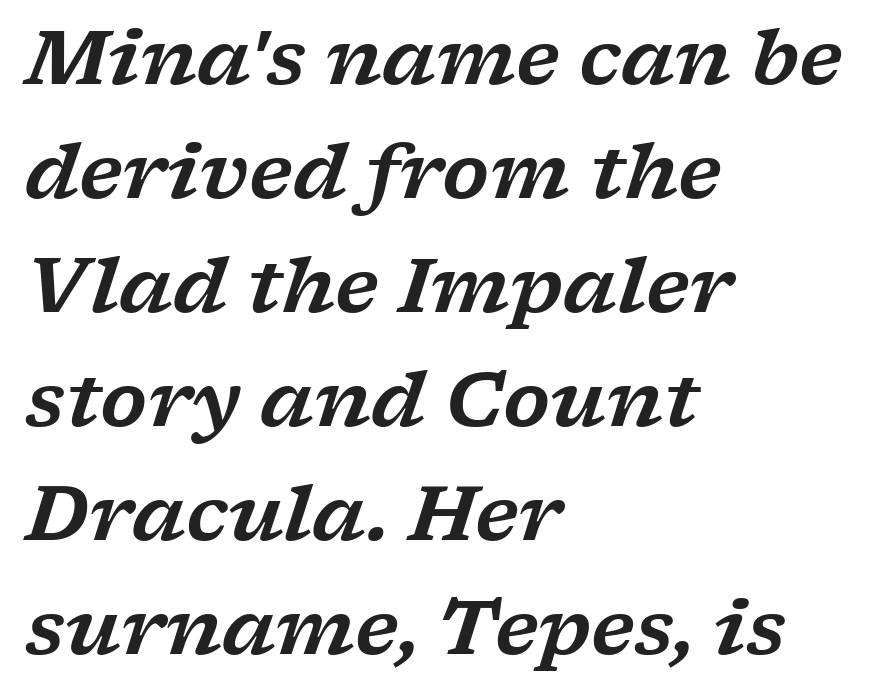
{"serif": "yes", "italic": "yes", "lean": "right", "slant_degrees": 17, "width": "wide", "stroke_contrast": "low", "x_height": "medium", "monospaced": "no", "underline": "no", "align": "left", "line_spacing": "normal", "line_spacing_ratio": 1.5, "letter_spacing": "normal", "letter_spacing_em": 0.0, "glyph_px": 76}
